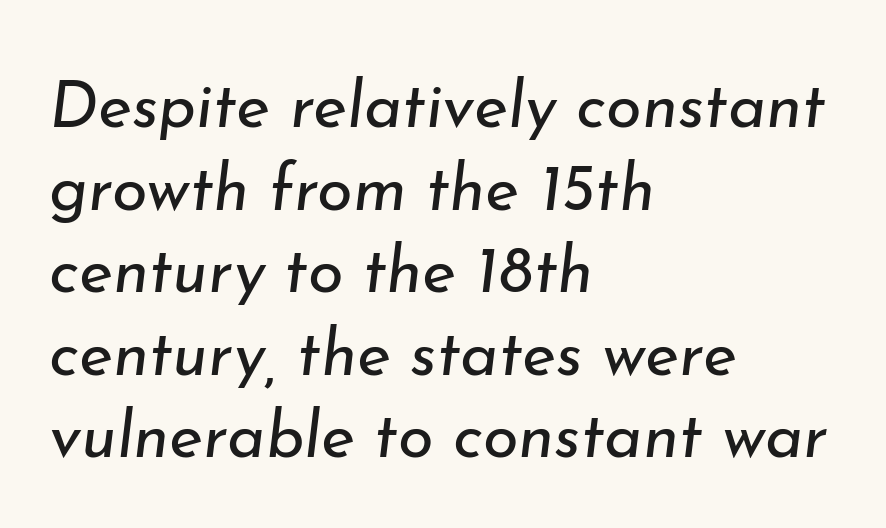
Caption: standard tracking, unaltered. Unbolded letterforms with no extra heft. Italic: yes, the glyphs are oblique. Leftover space on each line is placed entirely after the last word.
